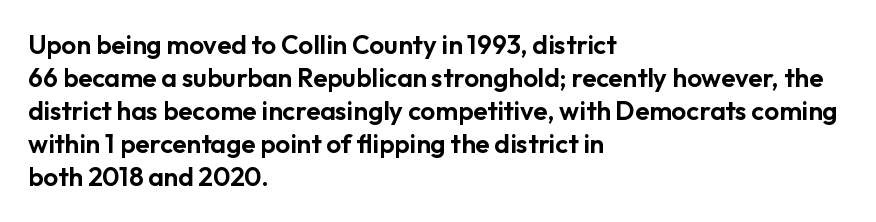
The foot of each line stays bare and open. Leading matches the norm, producing a regular column. The paragraph shown leans on its left margin. The gaps between neighbouring characters are ordinary and unremarkable. Italic? Not at all — the glyphs are vertical.
